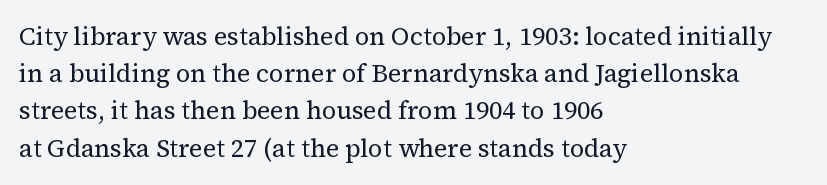
{"italic": "no", "bold": "no", "underline": "no", "align": "left", "line_spacing": "normal", "line_spacing_ratio": 1.49, "letter_spacing": "normal", "letter_spacing_em": 0.0, "glyph_px": 25}
